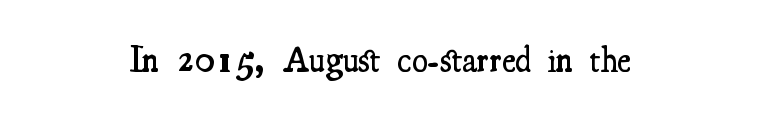
Line starts and ends both wander, symmetrically. These lines are composed in type with serifs. Each row of text sits above clean, open space. You can tell it's not italic because the verticals are truly vertical. The rendering keeps characters at their native spacing.
